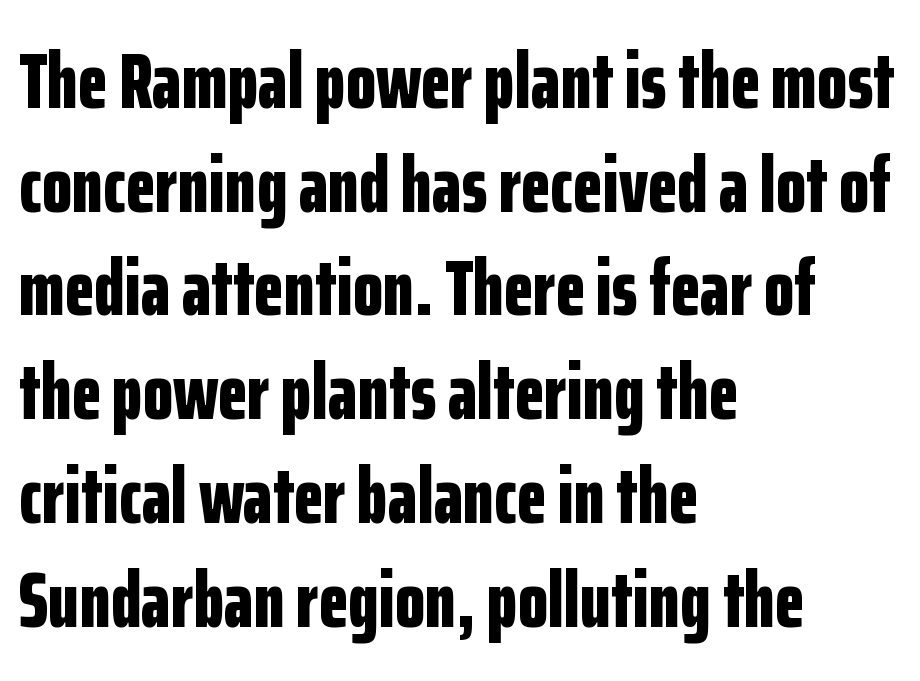
Q: Is the text bold? A: Yes.
Q: Is the text italic (slanted)? A: No, it is upright.
Q: Is the typeface a serif or a sans-serif typeface? A: Sans-serif.
Q: Is the text underlined? A: No.
Q: How is the paragraph aligned? A: Left-aligned.
Q: Is the spacing between letters normal or unusually wide? A: Normal.
Q: Is the spacing between lines tight, normal or loose? A: Normal.
Q: Width (condensed, normal, or wide)? A: Condensed.
Q: Stroke contrast? A: Low.
Q: x-height? A: Medium.
Q: Monospaced? A: No.
